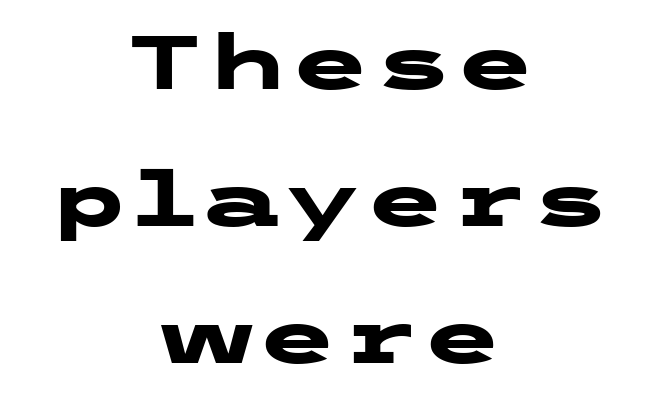
Q: Is the text bold? A: Yes.
Q: Is the text italic (slanted)? A: No, it is upright.
Q: Is the typeface a serif or a sans-serif typeface? A: Sans-serif.
Q: Is the text underlined? A: No.
Q: How is the paragraph aligned? A: Centered.
Q: Is the spacing between letters normal or unusually wide? A: Normal.
Q: Width (condensed, normal, or wide)? A: Wide.
Q: Stroke contrast? A: Low.
Q: x-height? A: Medium.
